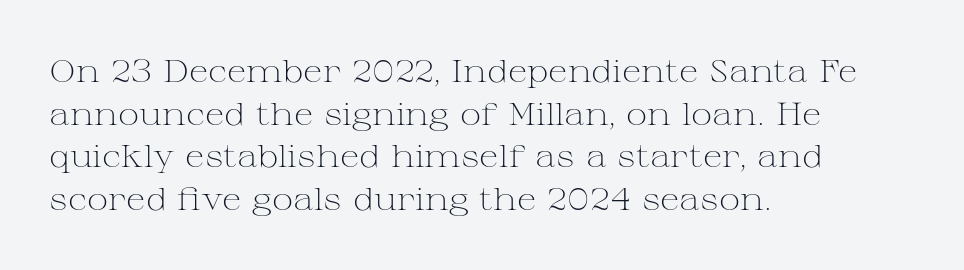
{"serif": "yes", "italic": "no", "bold": "no", "weight": "light", "width": "wide", "stroke_contrast": "medium", "x_height": "medium", "monospaced": "no", "underline": "no", "align": "left", "line_spacing": "normal", "line_spacing_ratio": 1.33, "letter_spacing": "normal", "letter_spacing_em": 0.0, "glyph_px": 32}
